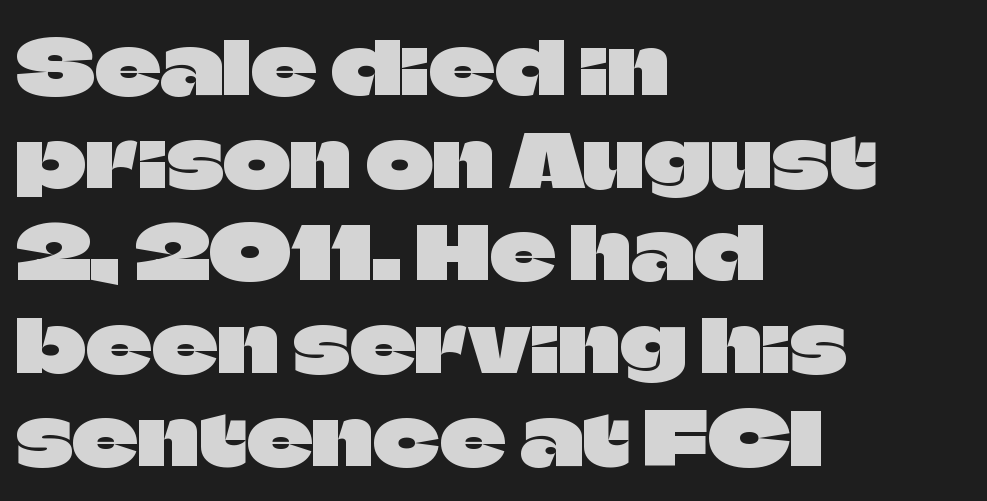
{"serif": "no", "italic": "no", "width": "normal", "stroke_contrast": "low", "x_height": "large", "monospaced": "no", "underline": "no", "align": "left", "line_spacing": "normal", "line_spacing_ratio": 1.27, "letter_spacing": "normal", "letter_spacing_em": 0.0, "glyph_px": 73}
